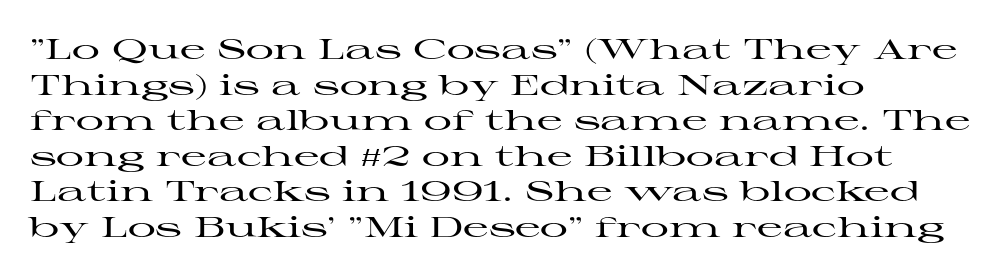
The image shows 28 px wide serif type, upright; set left-aligned, normal line spacing (1.27x), normal letter spacing, not underlined; high stroke contrast and a medium x-height.
